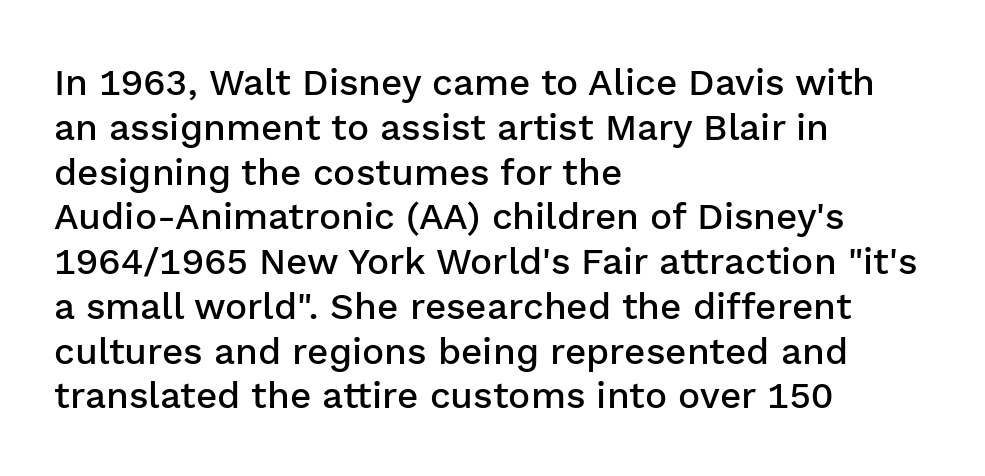
{"serif": "no", "italic": "no", "bold": "semi", "weight": "semibold", "width": "normal", "stroke_contrast": "low", "x_height": "medium", "monospaced": "no", "underline": "no", "align": "left", "line_spacing_ratio": 1.21, "letter_spacing": "normal", "letter_spacing_em": 0.0, "glyph_px": 37}
